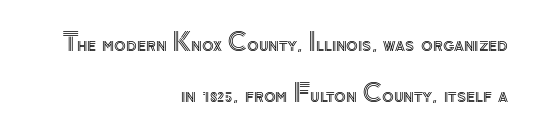
Q: Is the text italic (slanted)? A: No, it is upright.
Q: Is the text underlined? A: No.
Q: How is the paragraph aligned? A: Right-aligned.
Q: Is the spacing between letters normal or unusually wide? A: Normal.
Q: Is the spacing between lines tight, normal or loose? A: Loose.
